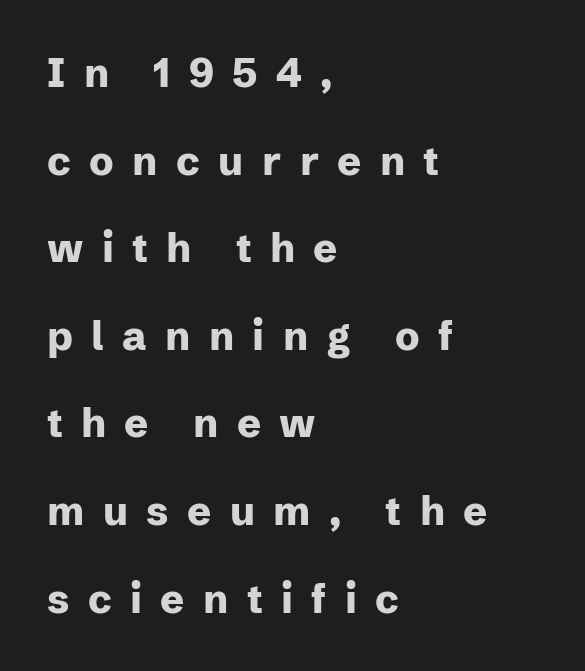
The image shows 40 px heavy sans-serif type, upright; set left-aligned, loose line spacing (2.19x), unusually wide letter spacing (+0.46 em), not underlined; low stroke contrast and a medium x-height.
